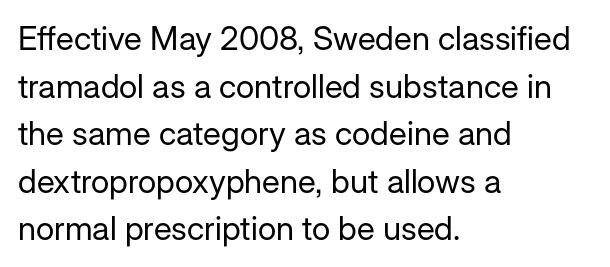
Examine the stroke ends and you'll find no serifs. You could call the tracking neutral — neither tight nor loose. Looks like regular typesetting: each glyph gets only the width it needs. The strokes carry an ordinary text weight at most. The lettering holds an erect, upright posture throughout. In terms of leading, this rendering sits right in the middle.
